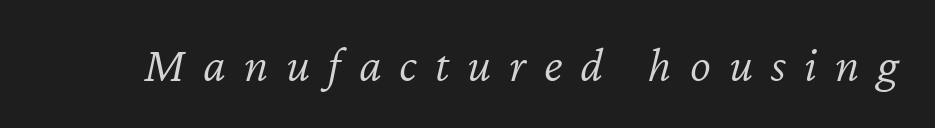
Q: Is the text bold? A: No.
Q: Is the text italic (slanted)? A: Yes, it leans right by about 12 degrees.
Q: Is the text underlined? A: No.
Q: Is the spacing between letters normal or unusually wide? A: Unusually wide.
Q: Width (condensed, normal, or wide)? A: Normal.
Q: Stroke contrast? A: Low.
Q: x-height? A: Medium.
Q: Monospaced? A: No.
